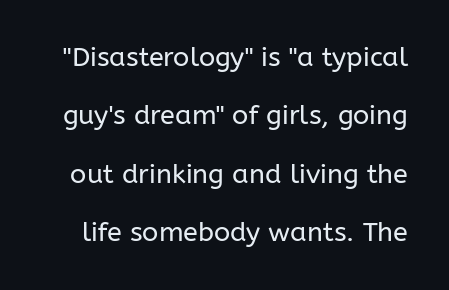
The type sits square on the baseline with zero lean. Descenders hang freely into open space. Vertically, the passage feels expansive, rows floating well apart. This reads as an unemphasized weight, regular at the heaviest. Students, note that the glyphs here touch the page at normal intervals.
